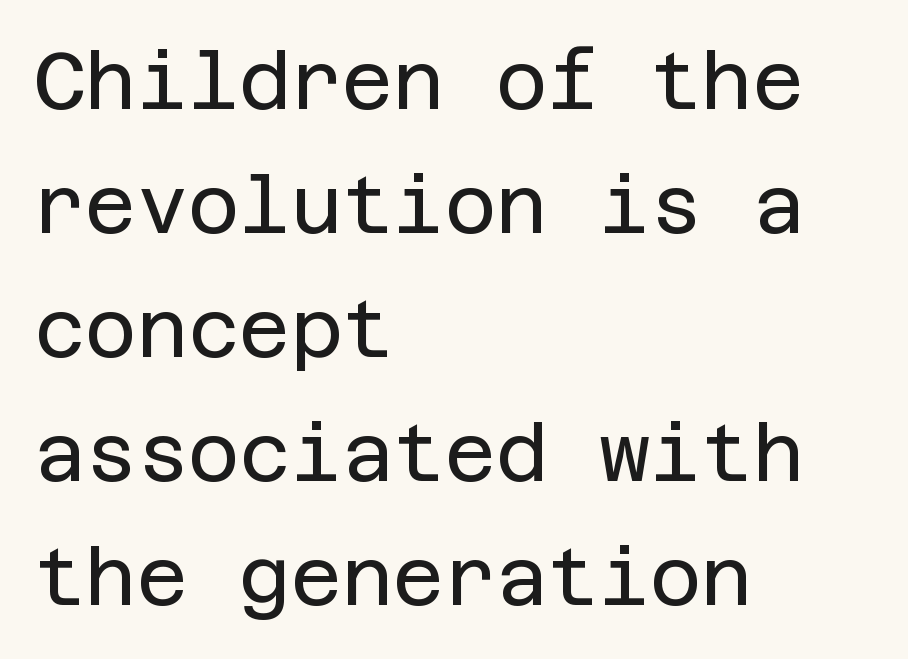
The lines in this sample share a left origin and differ only in where they stop. Each new line begins a customary step beneath the previous one. Stem width sits at or under what a default text font uses. This is the regular roman posture of the typeface. Glyph-to-glyph distance matches everyday printed text.
